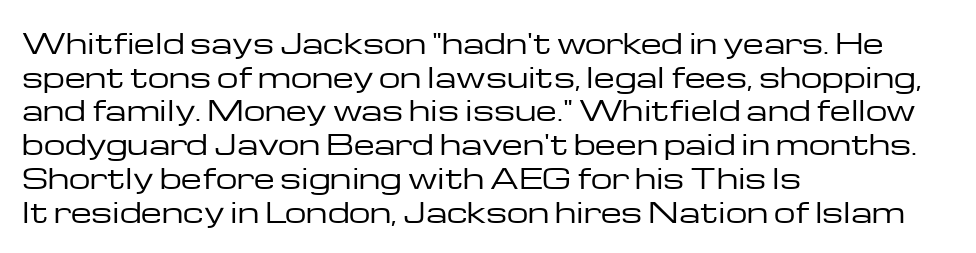
The image shows 27 px text type, upright; set left-aligned, normal line spacing (1.25x), normal letter spacing, not underlined.
